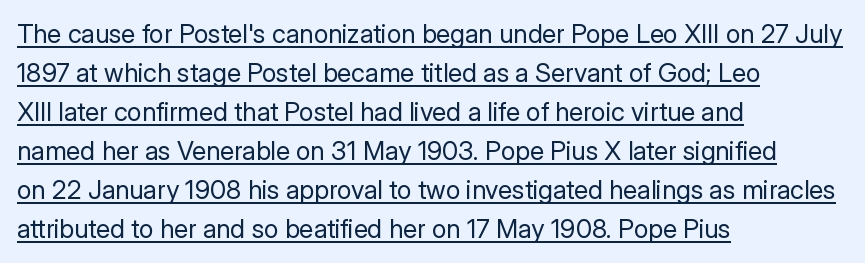
Q: Is the text bold? A: No.
Q: Is the text italic (slanted)? A: No, it is upright.
Q: Is the text underlined? A: Yes.
Q: How is the paragraph aligned? A: Left-aligned.
Q: Is the spacing between letters normal or unusually wide? A: Normal.
Q: Is the spacing between lines tight, normal or loose? A: Normal.
